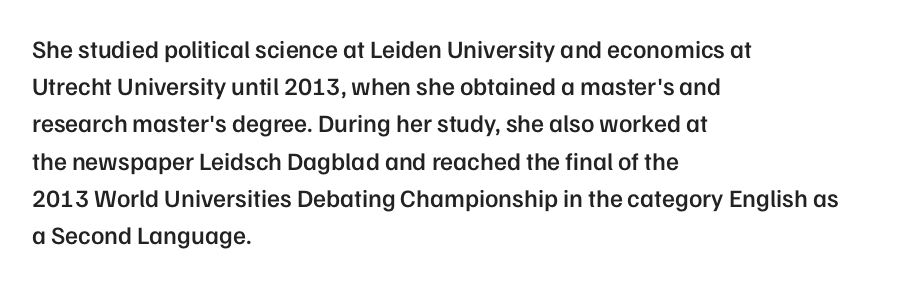
Q: Is the text bold? A: Semi-bold.
Q: Is the text italic (slanted)? A: No, it is upright.
Q: Is the text underlined? A: No.
Q: How is the paragraph aligned? A: Left-aligned.
Q: Is the spacing between letters normal or unusually wide? A: Normal.
Q: Is the spacing between lines tight, normal or loose? A: Normal.
